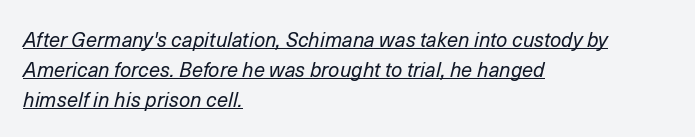
Q: Is the text bold? A: No.
Q: Is the text italic (slanted)? A: Yes, it leans right by about 14 degrees.
Q: Is the text underlined? A: Yes.
Q: How is the paragraph aligned? A: Left-aligned.
Q: Is the spacing between letters normal or unusually wide? A: Normal.
Q: Is the spacing between lines tight, normal or loose? A: Normal.
